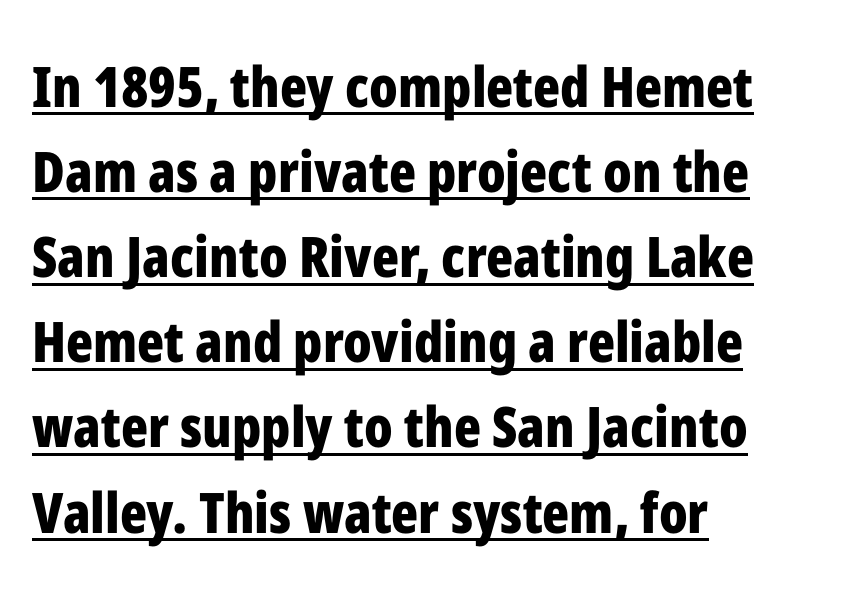
{"serif": "no", "italic": "no", "bold": "yes", "weight": "bold", "width": "condensed", "stroke_contrast": "low", "x_height": "medium", "monospaced": "no", "underline": "yes", "align": "left", "line_spacing": "normal", "line_spacing_ratio": 1.52, "letter_spacing": "normal", "letter_spacing_em": 0.0, "glyph_px": 56}
